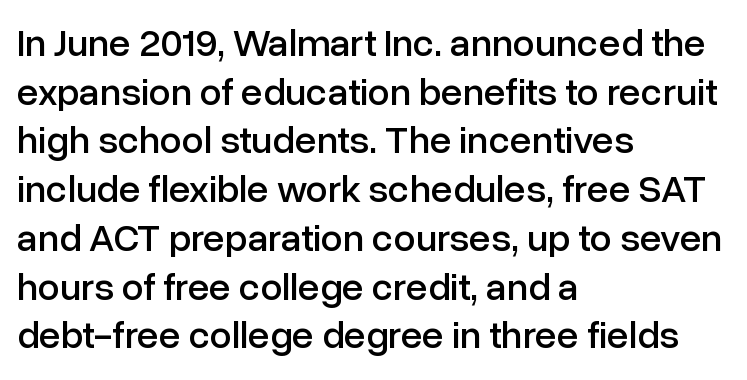
{"serif": "no", "italic": "no", "width": "normal", "stroke_contrast": "low", "x_height": "medium", "monospaced": "no", "underline": "no", "align": "left", "line_spacing": "normal", "line_spacing_ratio": 1.25, "letter_spacing": "normal", "letter_spacing_em": 0.0, "glyph_px": 39}
